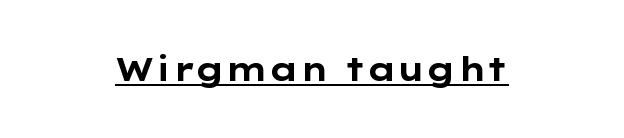
Q: Is the text bold? A: Yes.
Q: Is the text italic (slanted)? A: No, it is upright.
Q: Is the typeface a serif or a sans-serif typeface? A: Sans-serif.
Q: Is the text underlined? A: Yes.
Q: How is the paragraph aligned? A: Centered.
Q: Is the spacing between letters normal or unusually wide? A: Normal.
Q: Width (condensed, normal, or wide)? A: Wide.
Q: Stroke contrast? A: Low.
Q: x-height? A: Medium.
Q: Monospaced? A: No.
